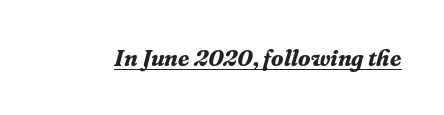
{"italic": "yes", "lean": "right", "slant_degrees": 16, "bold": "yes", "underline": "yes", "letter_spacing": "normal", "letter_spacing_em": 0.0, "glyph_px": 23}
